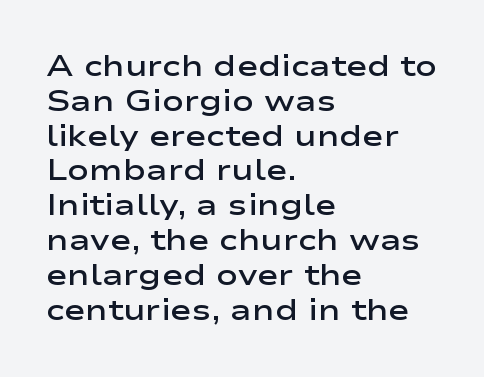
The image shows 29 px semibold, wide sans-serif type, upright; set left-aligned, line spacing 1.2x, normal letter spacing, not underlined; low stroke contrast and a medium x-height.
